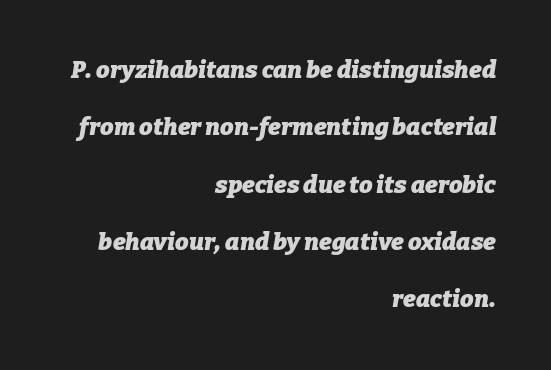
{"italic": "yes", "lean": "right", "slant_degrees": 9, "bold": "yes", "underline": "no", "align": "right", "line_spacing": "loose", "line_spacing_ratio": 2.39, "letter_spacing": "normal", "letter_spacing_em": 0.0, "glyph_px": 24}
